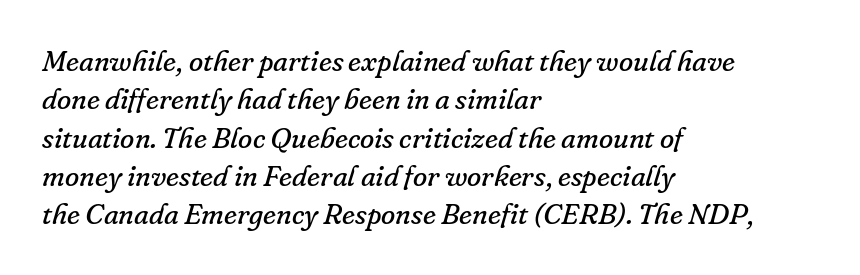
The image shows 29 px regular-weight serif type, italic (leaning right); set left-aligned, normal line spacing (1.32x), normal letter spacing, not underlined; low stroke contrast and a small x-height.
